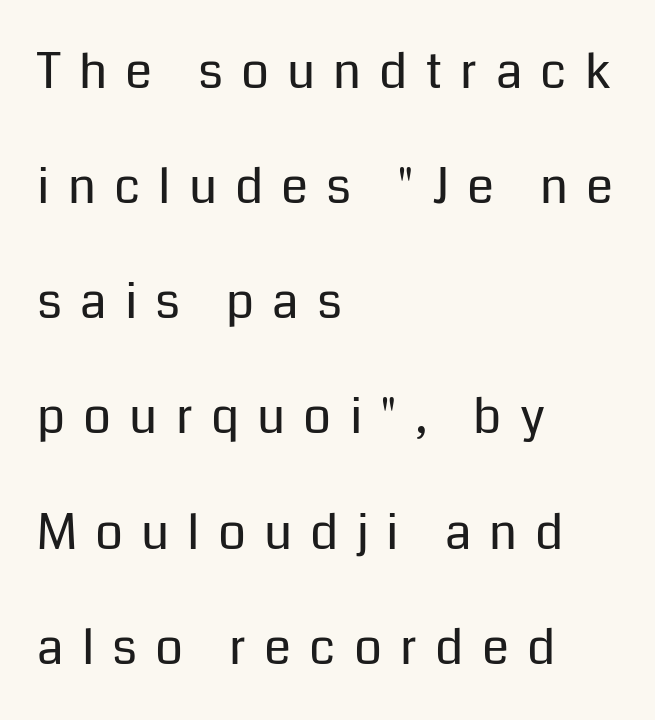
Rows of type keep a wide berth in the vertical direction. Check the space under the baseline: it is left empty. Glyph-to-glyph distance is far greater than everyday printed text. Font category for this specimen: sans-serif. Stroke thickness stays within the range of a standard reading face or lighter.
